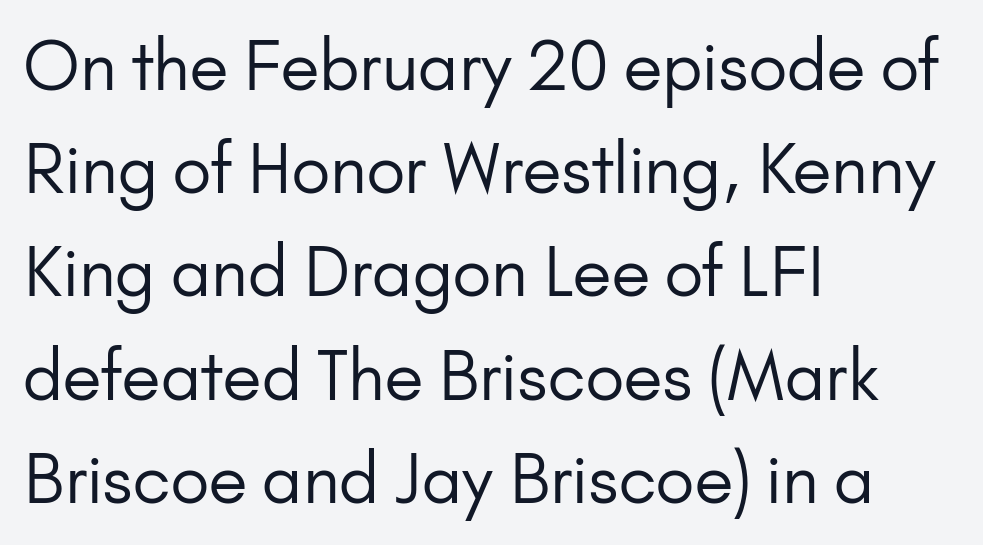
The image shows 67 px regular-weight sans-serif type, upright; set left-aligned, normal line spacing (1.54x), normal letter spacing, not underlined; low stroke contrast and a small x-height.
